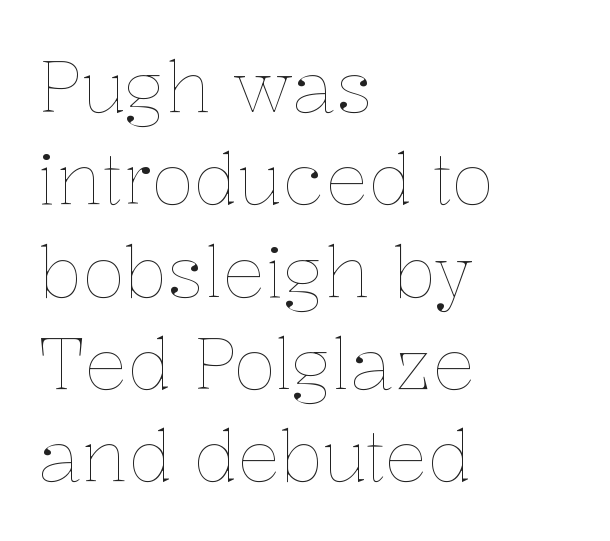
The image shows 71 px thin type, upright; set left-aligned, normal line spacing (1.3x), normal letter spacing, not underlined; low stroke contrast and a medium x-height.
